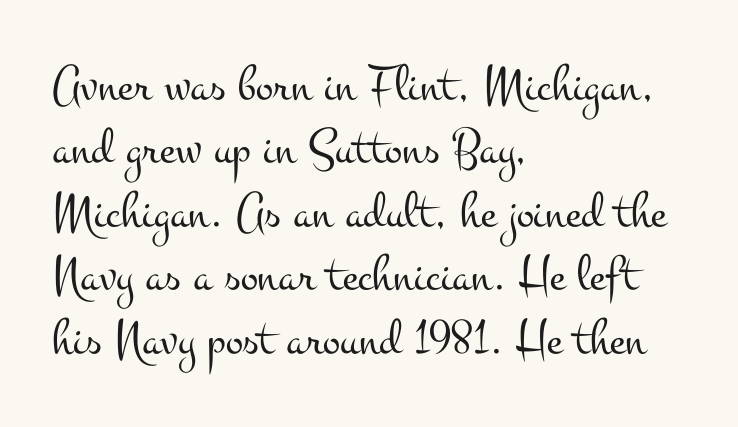
Weight class: somewhere from thin through regular. Font category for this specimen: serif. Observe the ordinary spacing: letters are neighbours, not strangers. Left-aligned paragraph, ragged on the right. The strip under each line holds only bare page.
